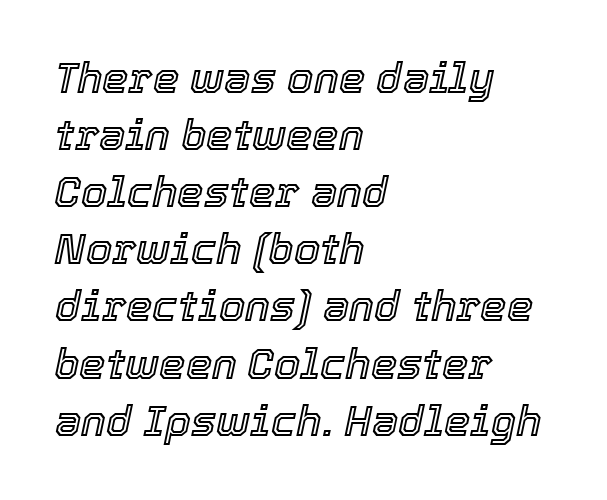
{"italic": "yes", "lean": "right", "slant_degrees": 12, "width": "normal", "x_height": "medium", "monospaced": "no", "underline": "no", "align": "left", "line_spacing": "normal", "line_spacing_ratio": 1.36, "letter_spacing": "normal", "letter_spacing_em": 0.0, "glyph_px": 42}
